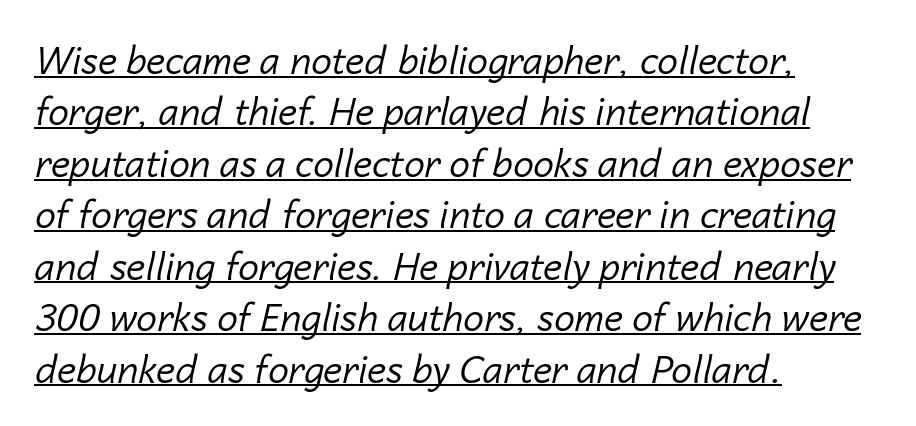
{"italic": "yes", "lean": "right", "slant_degrees": 14, "bold": "no", "weight": "regular", "width": "normal", "stroke_contrast": "low", "x_height": "medium", "monospaced": "no", "underline": "yes", "align": "left", "line_spacing": "normal", "line_spacing_ratio": 1.39, "letter_spacing": "normal", "letter_spacing_em": 0.0, "glyph_px": 37}
